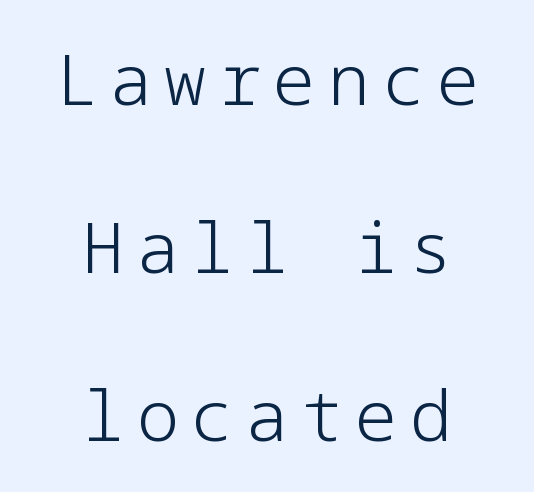
{"serif": "no", "italic": "no", "bold": "no", "weight": "light", "width": "normal", "stroke_contrast": "low", "x_height": "medium", "underline": "no", "align": "center", "line_spacing": "loose", "line_spacing_ratio": 2.4, "glyph_px": 70}
